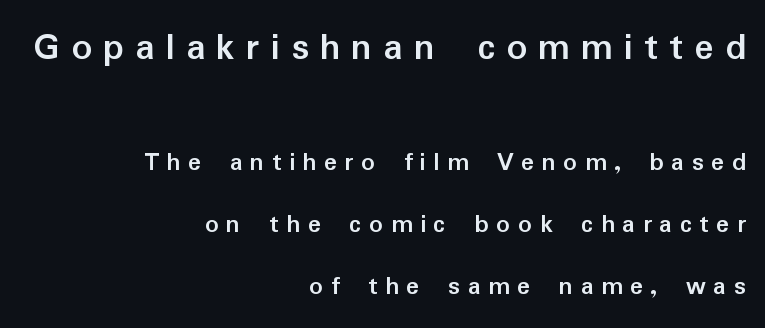
Which margin do the lines hug? The right one — the left edge is uneven. Typesetter's note: full bold, strokes at maximum text heaviness. The area under the type is left untouched. The text was rendered using a sans face with plain stroke endings. Between these two stacked blocks, the higher one wins on size. The passage shown stacks its lines with a broad gap.
